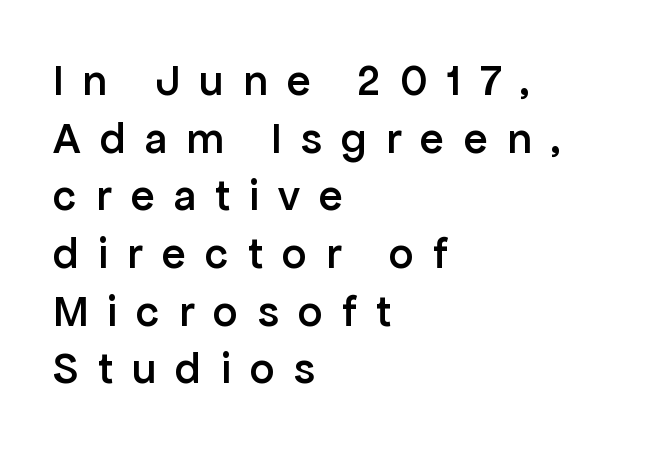
The image shows 44 px semibold sans-serif type, upright; set left-aligned, normal line spacing (1.31x), unusually wide letter spacing (+0.44 em), not underlined; low stroke contrast and a medium x-height.
